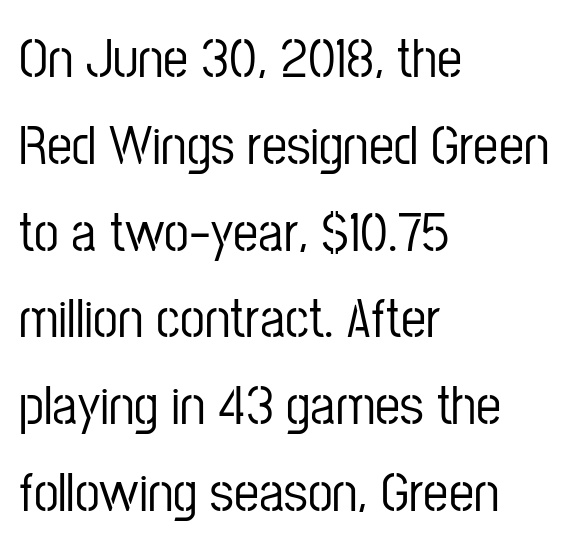
These lines sit exactly where default settings would place them. The horizontal fit of the characters is conventional and even. A typesetter would call this proportional, since set widths differ per character. The text was rendered using a sans face with plain stroke endings.
